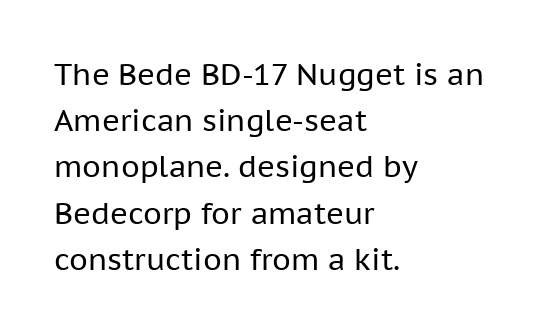
The image shows 30 px regular-weight sans-serif type, upright; set left-aligned, normal line spacing (1.54x), normal letter spacing, not underlined; low stroke contrast and a medium x-height.
